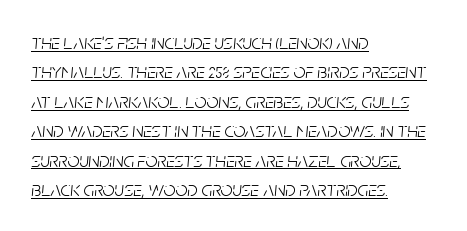
Q: Is the text bold? A: No.
Q: Is the text italic (slanted)? A: Yes, it leans right by about 5 degrees.
Q: Is the text underlined? A: Yes.
Q: How is the paragraph aligned? A: Left-aligned.
Q: Is the spacing between letters normal or unusually wide? A: Normal.
Q: Is the spacing between lines tight, normal or loose? A: Normal.
